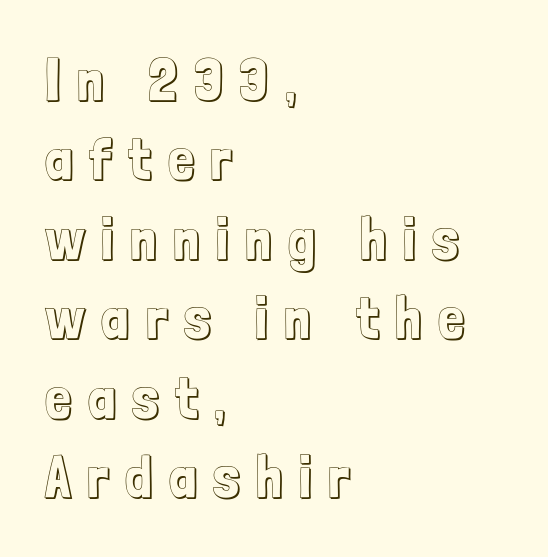
The image shows 58 px condensed type, upright; set left-aligned, normal line spacing (1.37x), unusually wide letter spacing (+0.29 em), not underlined; a medium x-height.
